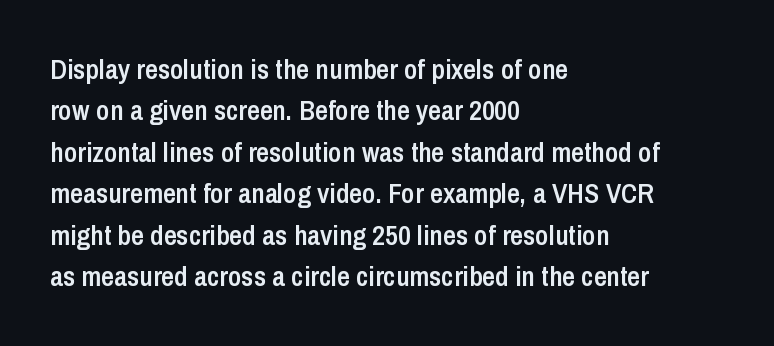
Q: Is the text bold? A: Semi-bold.
Q: Is the text italic (slanted)? A: No, it is upright.
Q: Is the typeface a serif or a sans-serif typeface? A: Sans-serif.
Q: Is the text underlined? A: No.
Q: How is the paragraph aligned? A: Left-aligned.
Q: Is the spacing between letters normal or unusually wide? A: Normal.
Q: Is the spacing between lines tight, normal or loose? A: Normal.
Q: Width (condensed, normal, or wide)? A: Condensed.
Q: Stroke contrast? A: Low.
Q: x-height? A: Medium.
Q: Monospaced? A: No.
